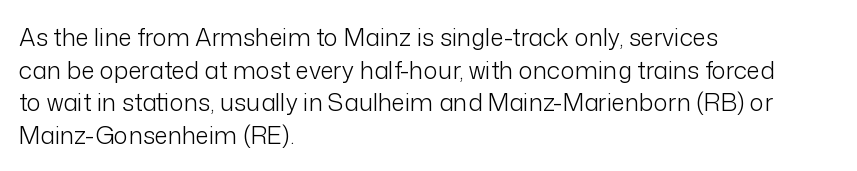
Plain, unruled lines of type. Ordinary non-slanted type is in use. Does extra space separate the letters? No, they use regular spacing. This is not heavy type; no bold has been used. These lines sit exactly where default settings would place them. Reading down the block, your eye returns to a fixed left position each line.
